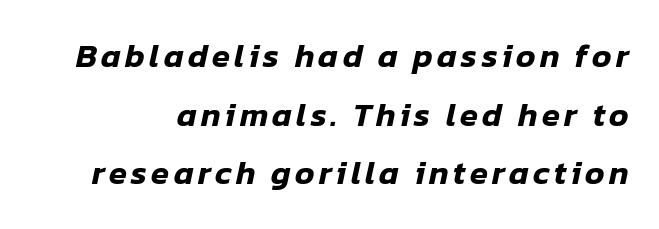
The image shows 33 px text type, italic (leaning right); set line spacing 1.78x, not underlined; low stroke contrast and a medium x-height.
